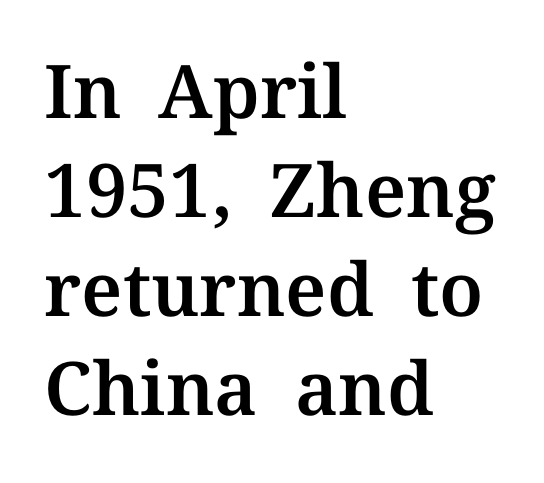
The image shows 74 px serif type, upright; set left-aligned, normal line spacing (1.34x), normal letter spacing, not underlined; medium stroke contrast and a medium x-height.
